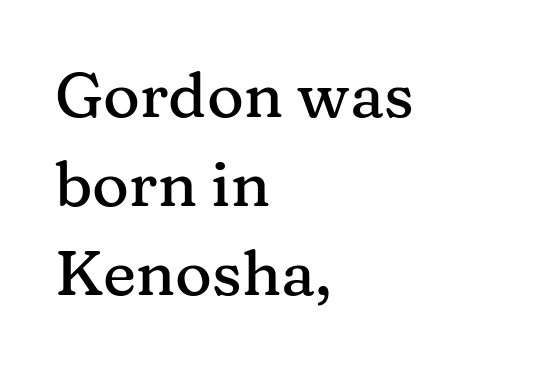
{"serif": "yes", "italic": "no", "width": "normal", "stroke_contrast": "medium", "x_height": "medium", "monospaced": "no", "underline": "no", "align": "left", "line_spacing": "normal", "line_spacing_ratio": 1.41, "letter_spacing": "normal", "letter_spacing_em": 0.0, "glyph_px": 63}
